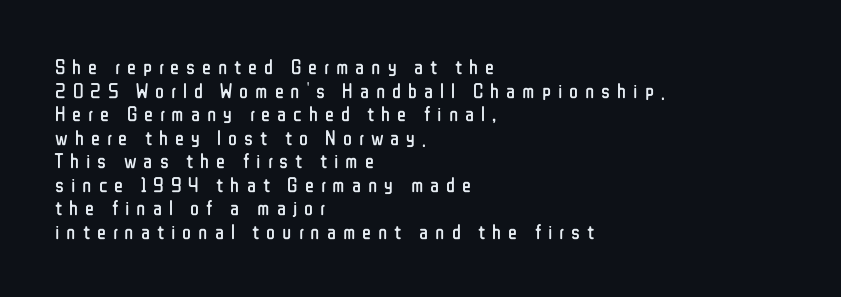
Is the stroke heavy? The answer is a plain regular-or-lighter. Words appear elongated and porous because spacing is wide. The block of text is dense from top to bottom, with scant space between rows. It's the straight-up-and-down kind of type.
